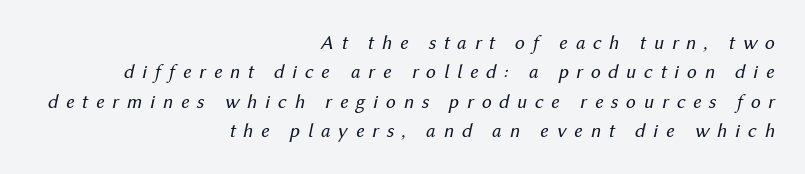
The image shows 20 px text type, italic (leaning right); set right-aligned, normal line spacing (1.47x), unusually wide letter spacing (+0.38 em), not underlined.
